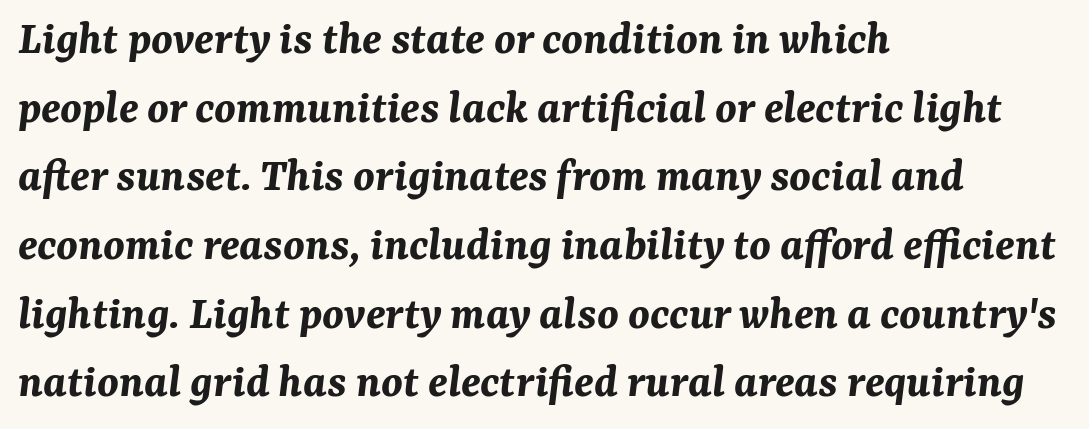
Q: Is the text bold? A: Yes.
Q: Is the text italic (slanted)? A: Yes, it leans right by about 7 degrees.
Q: Is the text underlined? A: No.
Q: How is the paragraph aligned? A: Left-aligned.
Q: Is the spacing between letters normal or unusually wide? A: Normal.
Q: Is the spacing between lines tight, normal or loose? A: Normal.
Q: Width (condensed, normal, or wide)? A: Normal.
Q: Stroke contrast? A: Medium.
Q: x-height? A: Medium.
Q: Monospaced? A: No.
